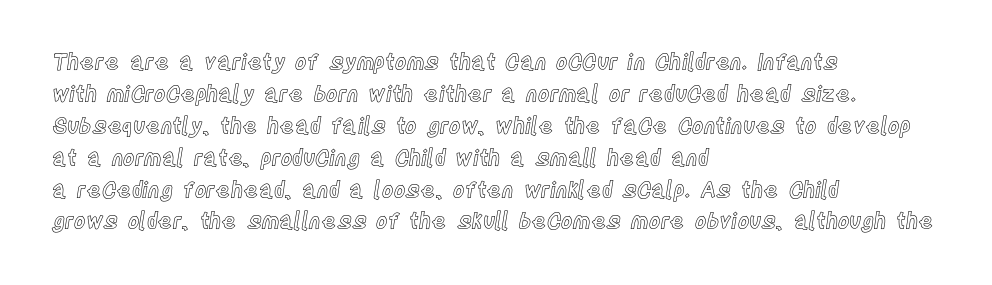
{"underline": "no", "align": "left", "line_spacing": "normal", "line_spacing_ratio": 1.45, "letter_spacing": "normal", "letter_spacing_em": 0.0, "glyph_px": 22}
